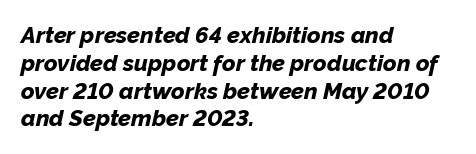
The image shows 23 px bold type, italic (leaning right); set left-aligned, line spacing 1.21x, normal letter spacing, not underlined.
